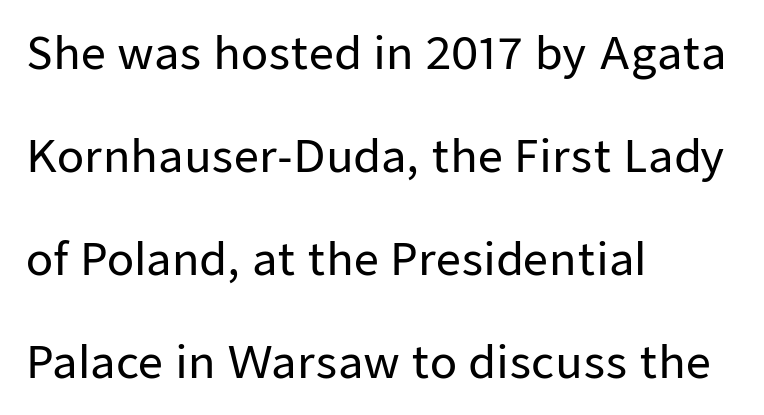
The image shows 44 px sans-serif type, upright; set left-aligned, loose line spacing (2.34x), normal letter spacing, not underlined; low stroke contrast and a medium x-height.
